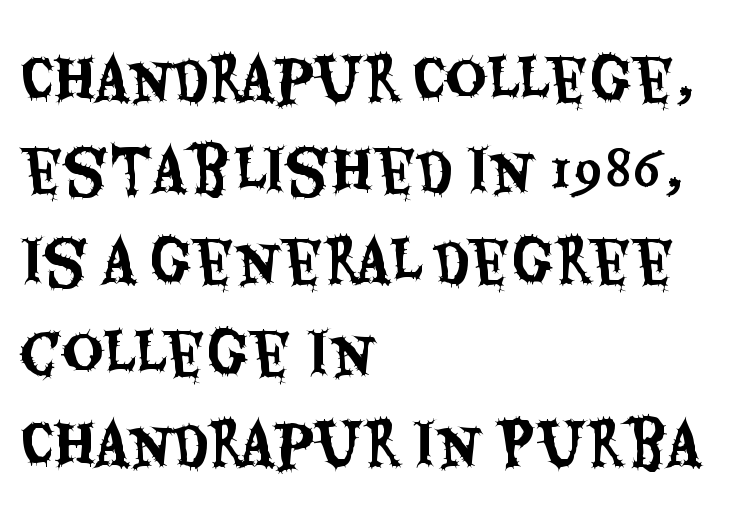
The image shows 57 px condensed sans-serif type, upright; set left-aligned, normal line spacing (1.6x), normal letter spacing, not underlined; medium stroke contrast and a large x-height.
